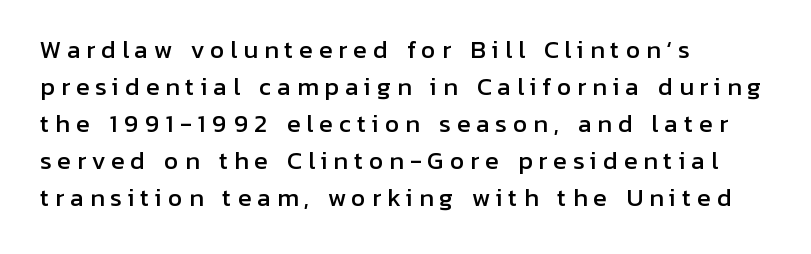
{"italic": "no", "underline": "no", "align": "left", "line_spacing": "normal", "line_spacing_ratio": 1.61, "letter_spacing": "wide", "letter_spacing_em": 0.25, "glyph_px": 23}
